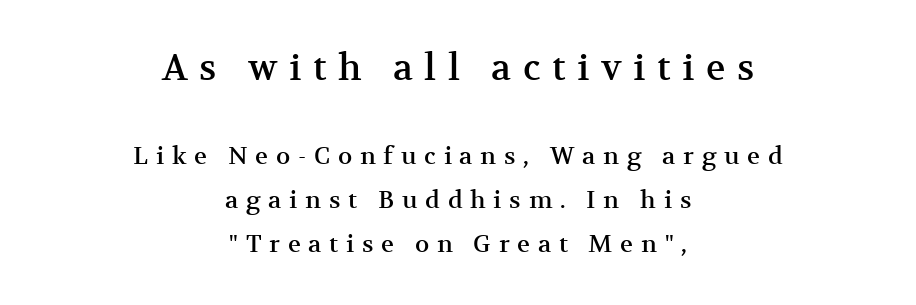
The image shows 36 px serif type, upright; set centered, line spacing 1.83x, unusually wide letter spacing (+0.32 em), not underlined; the first (top) block is 1.5x larger; medium stroke contrast and a medium x-height.
